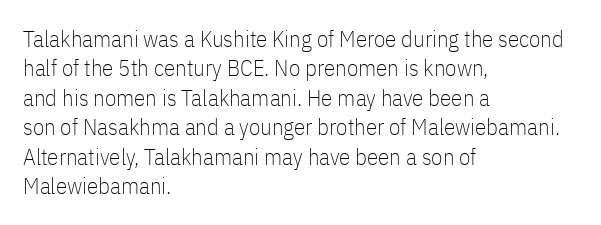
Q: Is the text bold? A: No.
Q: Is the text italic (slanted)? A: No, it is upright.
Q: Is the text underlined? A: No.
Q: How is the paragraph aligned? A: Left-aligned.
Q: Is the spacing between letters normal or unusually wide? A: Normal.
Q: Is the spacing between lines tight, normal or loose? A: Normal.
